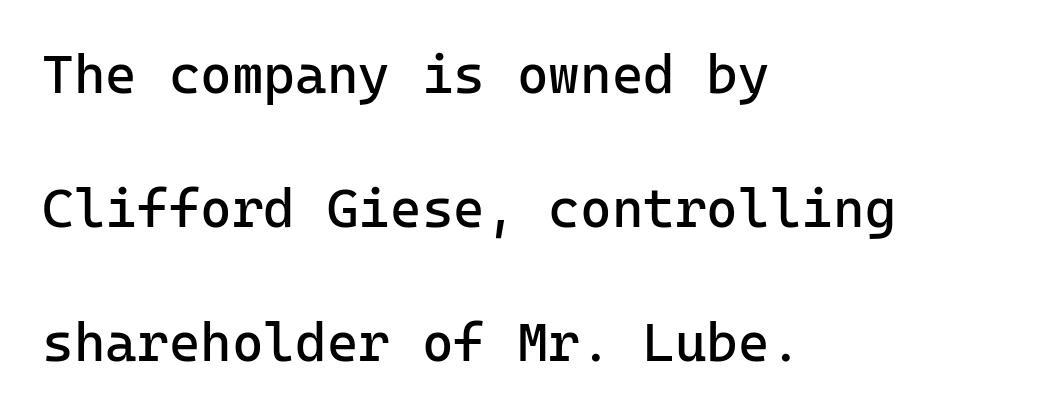
Q: Is the text bold? A: No.
Q: Is the text italic (slanted)? A: No, it is upright.
Q: Is the typeface a serif or a sans-serif typeface? A: Sans-serif.
Q: Is the text underlined? A: No.
Q: How is the paragraph aligned? A: Left-aligned.
Q: Is the spacing between letters normal or unusually wide? A: Normal.
Q: Is the spacing between lines tight, normal or loose? A: Loose.
Q: Width (condensed, normal, or wide)? A: Normal.
Q: Stroke contrast? A: Low.
Q: x-height? A: Medium.
Q: Monospaced? A: Yes.
